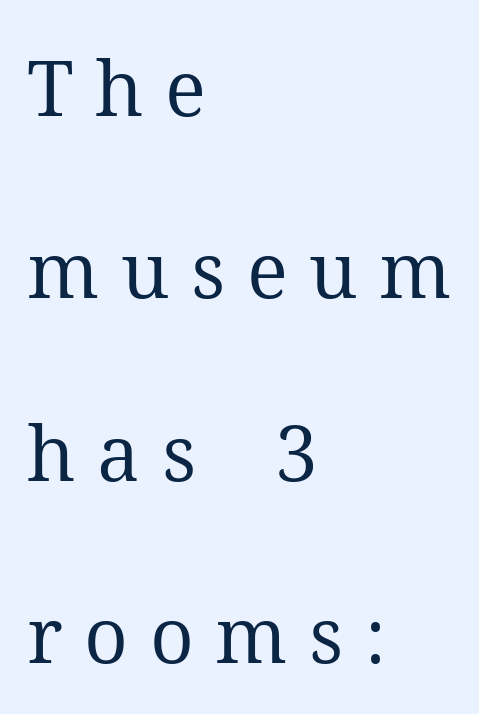
Q: Is the text bold? A: No.
Q: Is the text italic (slanted)? A: No, it is upright.
Q: Is the typeface a serif or a sans-serif typeface? A: Serif.
Q: Is the text underlined? A: No.
Q: How is the paragraph aligned? A: Left-aligned.
Q: Is the spacing between letters normal or unusually wide? A: Unusually wide.
Q: Is the spacing between lines tight, normal or loose? A: Loose.
Q: Width (condensed, normal, or wide)? A: Normal.
Q: Stroke contrast? A: Medium.
Q: x-height? A: Medium.
Q: Monospaced? A: No.
